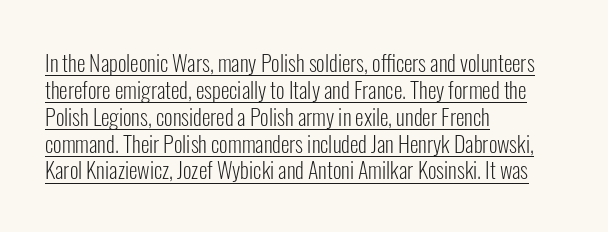
The image shows 22 px text type, upright; set left-aligned, line spacing 1.22x, normal letter spacing, underlined.
